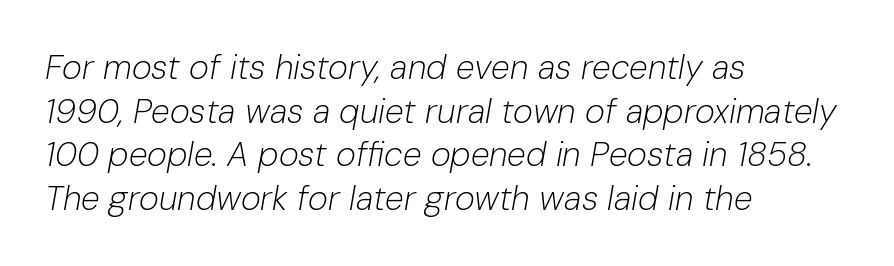
Q: Is the text bold? A: No.
Q: Is the text italic (slanted)? A: Yes, it leans right by about 10 degrees.
Q: Is the text underlined? A: No.
Q: How is the paragraph aligned? A: Left-aligned.
Q: Is the spacing between letters normal or unusually wide? A: Normal.
Q: Is the spacing between lines tight, normal or loose? A: Normal.
Q: Width (condensed, normal, or wide)? A: Normal.
Q: Stroke contrast? A: Low.
Q: x-height? A: Medium.
Q: Monospaced? A: No.
